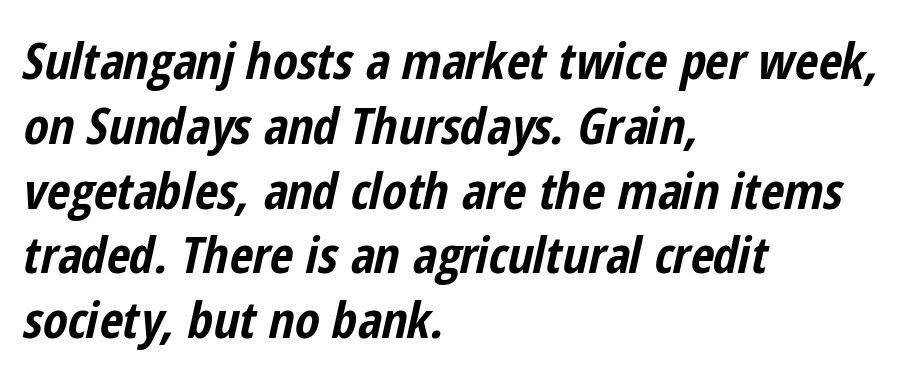
Q: Is the text bold? A: Yes.
Q: Is the text italic (slanted)? A: Yes, it leans right by about 12 degrees.
Q: Is the text underlined? A: No.
Q: How is the paragraph aligned? A: Left-aligned.
Q: Is the spacing between letters normal or unusually wide? A: Normal.
Q: Is the spacing between lines tight, normal or loose? A: Normal.
Q: Width (condensed, normal, or wide)? A: Condensed.
Q: Stroke contrast? A: Low.
Q: x-height? A: Medium.
Q: Monospaced? A: No.
